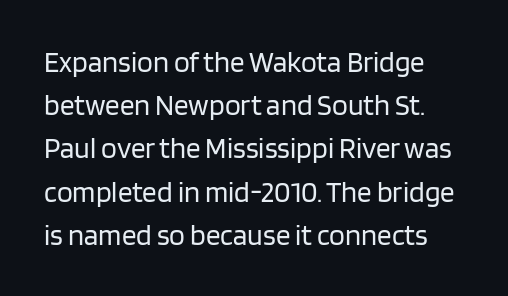
The image shows 29 px regular-weight sans-serif type, upright; set normal line spacing (1.49x), normal letter spacing, not underlined; low stroke contrast and a large x-height.
